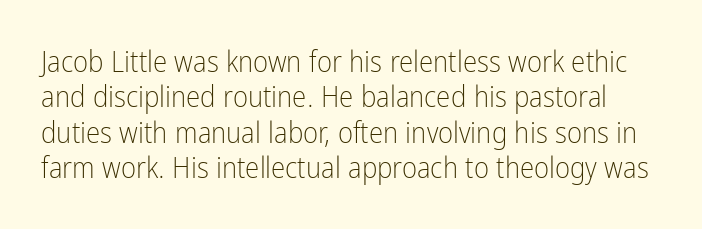
{"serif": "no", "italic": "no", "bold": "no", "weight": "light", "width": "condensed", "stroke_contrast": "low", "x_height": "medium", "monospaced": "no", "underline": "no", "line_spacing_ratio": 1.22, "letter_spacing": "normal", "letter_spacing_em": 0.0, "glyph_px": 29}
